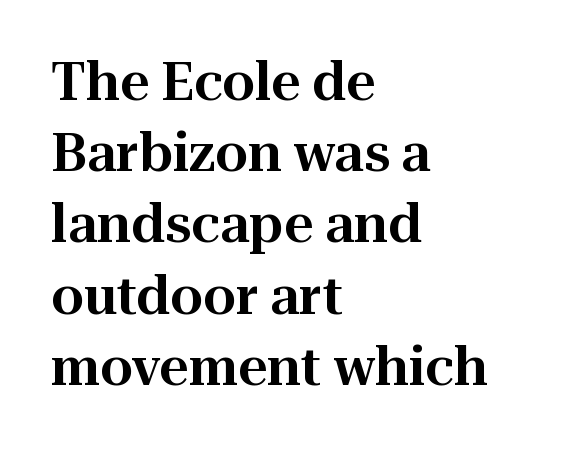
{"serif": "yes", "italic": "no", "width": "normal", "stroke_contrast": "high", "x_height": "medium", "monospaced": "no", "underline": "no", "align": "left", "line_spacing": "normal", "line_spacing_ratio": 1.37, "letter_spacing": "normal", "letter_spacing_em": 0.0, "glyph_px": 52}
